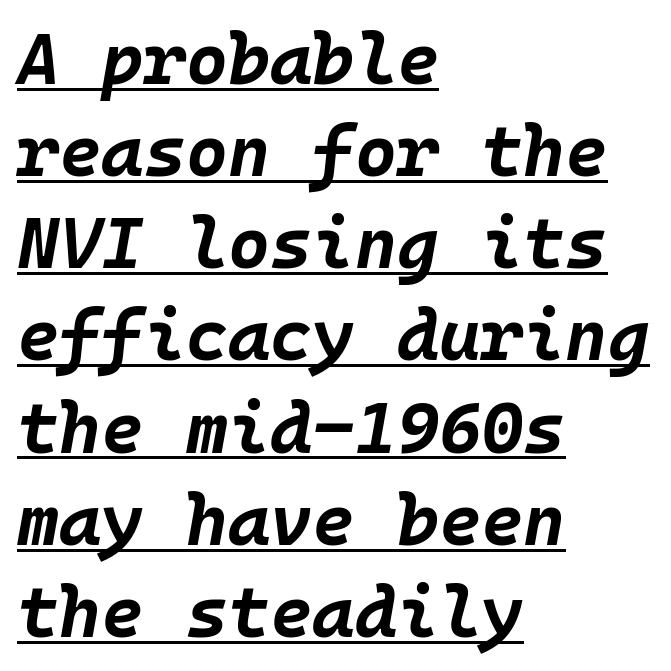
The image shows 72 px bold type, italic (leaning right), monospaced; set left-aligned, normal line spacing (1.28x), normal letter spacing, underlined; low stroke contrast and a large x-height.
